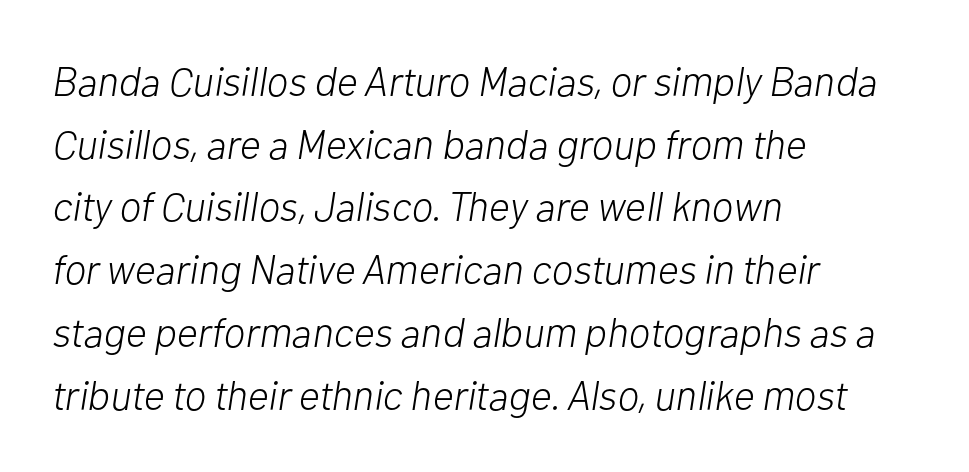
The image shows 41 px light type, italic (leaning right); set left-aligned, normal line spacing (1.53x), normal letter spacing, not underlined; low stroke contrast and a medium x-height.
